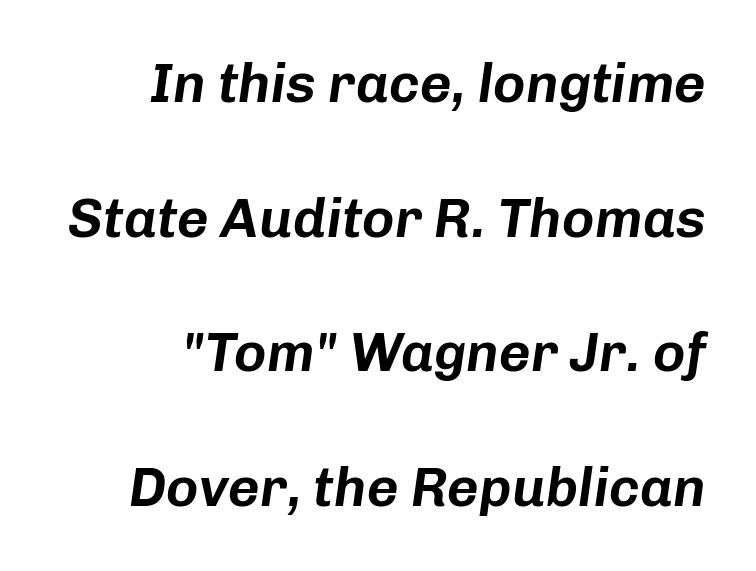
The image shows 55 px text type, italic (leaning right); set right-aligned, loose line spacing (2.45x), normal letter spacing, not underlined; low stroke contrast and a medium x-height.
